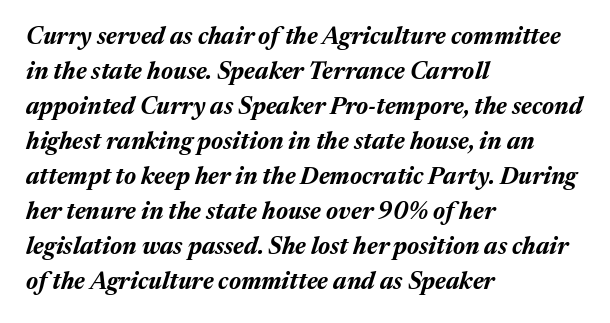
{"italic": "yes", "lean": "right", "slant_degrees": 17, "bold": "yes", "underline": "no", "align": "left", "line_spacing": "normal", "line_spacing_ratio": 1.46, "letter_spacing": "normal", "letter_spacing_em": 0.0, "glyph_px": 24}
